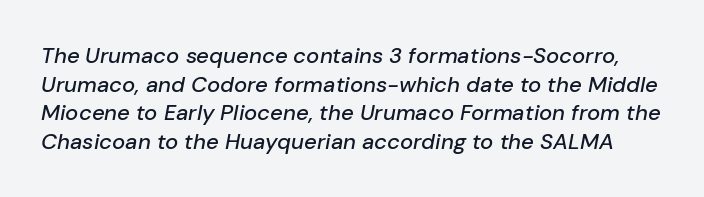
{"italic": "yes", "lean": "right", "slant_degrees": 10, "underline": "no", "line_spacing": "normal", "line_spacing_ratio": 1.3, "letter_spacing": "normal", "letter_spacing_em": 0.0, "glyph_px": 22}
